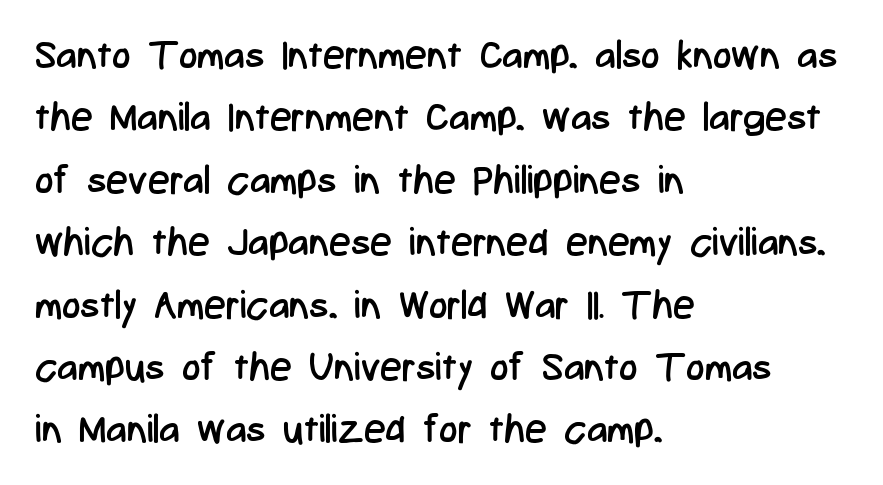
The image shows 39 px regular-weight, condensed sans-serif type, upright; set left-aligned, normal line spacing (1.6x), normal letter spacing, not underlined; low stroke contrast and a medium x-height.
